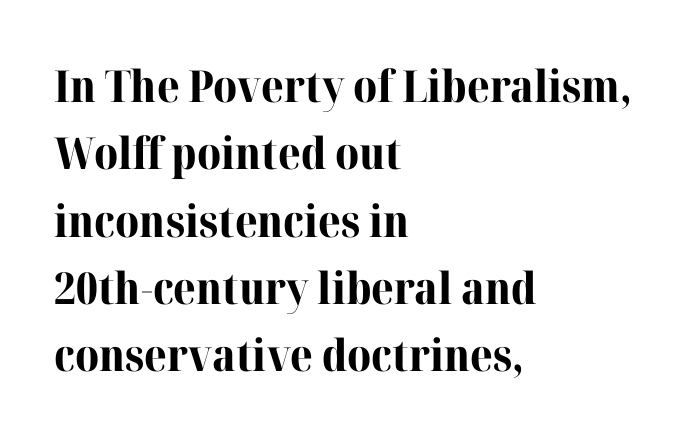
When letters stand straight like this, we call the style roman or upright. Serif or sans? Serif — the stroke terminals have little feet. No extra tracking has been applied to these lines. Do the characters align in a grid? No, the font is proportional. Just letters on the line, the space beneath them empty.
